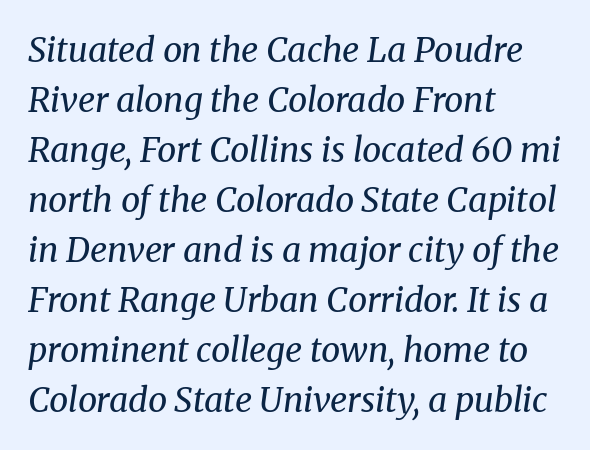
Q: Is the text bold? A: No.
Q: Is the text italic (slanted)? A: Yes, it leans right by about 8 degrees.
Q: Is the typeface a serif or a sans-serif typeface? A: Serif.
Q: Is the text underlined? A: No.
Q: How is the paragraph aligned? A: Left-aligned.
Q: Is the spacing between letters normal or unusually wide? A: Normal.
Q: Is the spacing between lines tight, normal or loose? A: Normal.
Q: Width (condensed, normal, or wide)? A: Normal.
Q: Stroke contrast? A: Medium.
Q: x-height? A: Medium.
Q: Monospaced? A: No.
